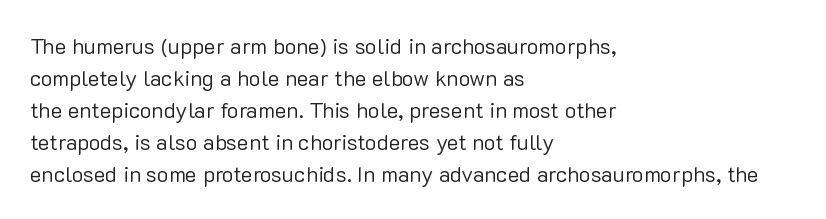
The image shows 22 px text type, upright; set left-aligned, normal line spacing (1.46x), normal letter spacing, not underlined.
